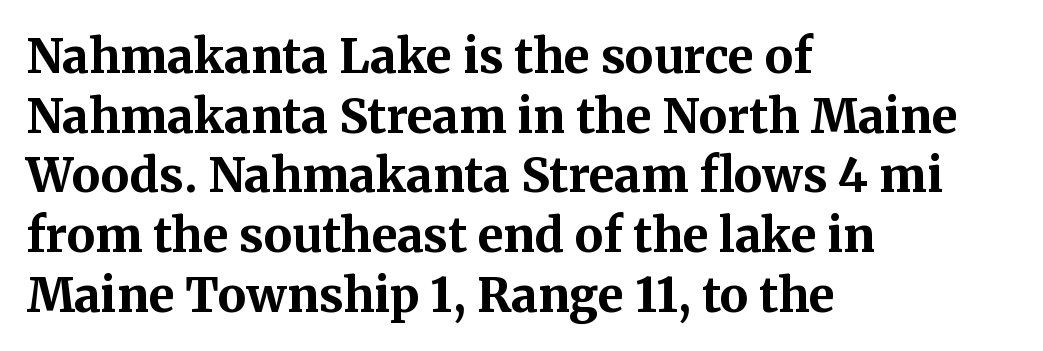
The compositor pushed each line to the left boundary. Whoever set this chose a conventional vertical rhythm. This sample uses an upright cut, with every glyph sitting square on the baseline. The strokes are fattened all the way to bold. Unlike a clean sans, this face finishes its strokes with serifs.
